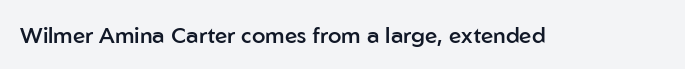
The image shows 22 px text type, upright; set normal letter spacing, not underlined.
